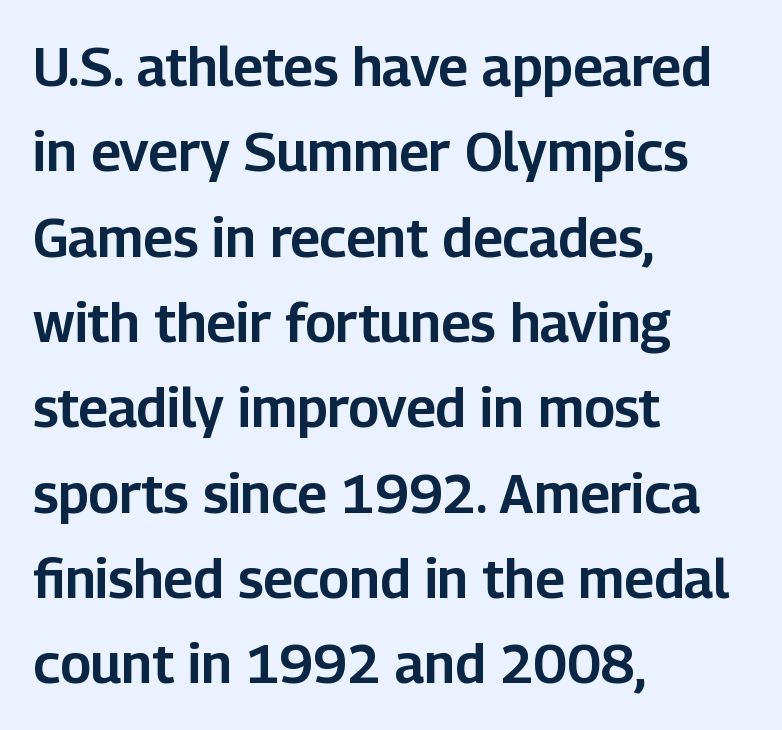
Q: Is the text italic (slanted)? A: No, it is upright.
Q: Is the typeface a serif or a sans-serif typeface? A: Sans-serif.
Q: Is the text underlined? A: No.
Q: How is the paragraph aligned? A: Left-aligned.
Q: Is the spacing between letters normal or unusually wide? A: Normal.
Q: Is the spacing between lines tight, normal or loose? A: Normal.
Q: Width (condensed, normal, or wide)? A: Normal.
Q: Stroke contrast? A: Low.
Q: x-height? A: Medium.
Q: Monospaced? A: No.
